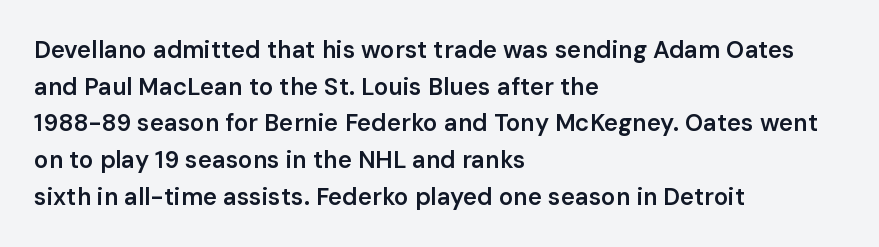
Q: Is the text bold? A: Semi-bold.
Q: Is the text italic (slanted)? A: No, it is upright.
Q: Is the text underlined? A: No.
Q: How is the paragraph aligned? A: Left-aligned.
Q: Is the spacing between letters normal or unusually wide? A: Normal.
Q: Is the spacing between lines tight, normal or loose? A: Normal.
